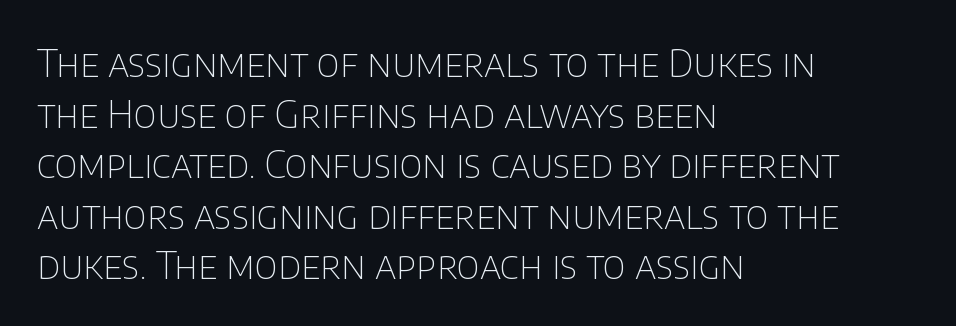
Q: Is the text bold? A: No.
Q: Is the text italic (slanted)? A: No, it is upright.
Q: Is the typeface a serif or a sans-serif typeface? A: Sans-serif.
Q: Is the text underlined? A: No.
Q: How is the paragraph aligned? A: Left-aligned.
Q: Is the spacing between letters normal or unusually wide? A: Normal.
Q: Is the spacing between lines tight, normal or loose? A: Normal.
Q: Width (condensed, normal, or wide)? A: Normal.
Q: Stroke contrast? A: Low.
Q: x-height? A: Large.
Q: Monospaced? A: No.
